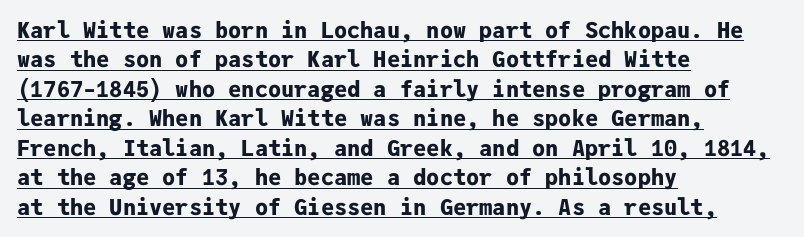
Q: Is the text bold? A: Yes.
Q: Is the text italic (slanted)? A: No, it is upright.
Q: Is the text underlined? A: Yes.
Q: How is the paragraph aligned? A: Left-aligned.
Q: Is the spacing between letters normal or unusually wide? A: Normal.
Q: Is the spacing between lines tight, normal or loose? A: Normal.
